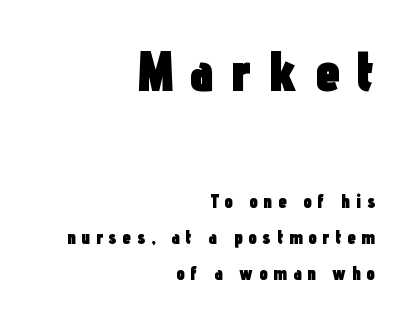
{"serif": "no", "italic": "no", "bold": "yes", "weight": "heavy", "width": "condensed", "stroke_contrast": "low", "x_height": "medium", "monospaced": "no", "underline": "no", "align": "right", "line_spacing": "loose", "line_spacing_ratio": 1.91, "letter_spacing": "wide", "letter_spacing_em": 0.3, "larger_block": "first", "size_ratio": 2.95, "glyph_px": 56}
